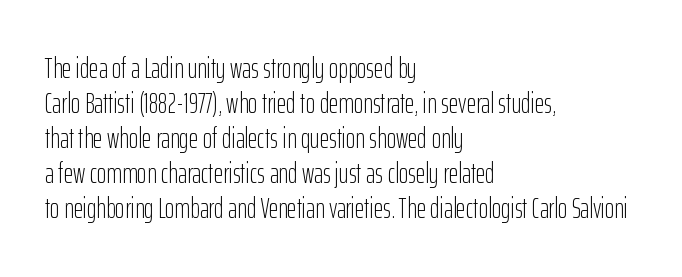
Q: Is the text bold? A: No.
Q: Is the text italic (slanted)? A: No, it is upright.
Q: Is the typeface a serif or a sans-serif typeface? A: Sans-serif.
Q: Is the text underlined? A: No.
Q: How is the paragraph aligned? A: Left-aligned.
Q: Is the spacing between letters normal or unusually wide? A: Normal.
Q: Width (condensed, normal, or wide)? A: Condensed.
Q: Stroke contrast? A: Low.
Q: x-height? A: Medium.
Q: Monospaced? A: No.
